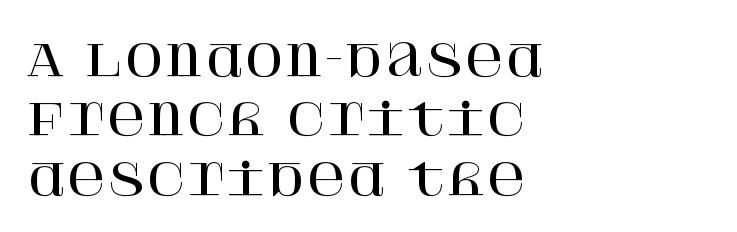
Letters rest on an invisible, unmarked baseline. Regular leading. Look at the tracking — it's just the regular setting, nothing added. If you drew a line through each stem, it would be perfectly vertical. Reading down the block, your eye returns to a fixed left position each line.
